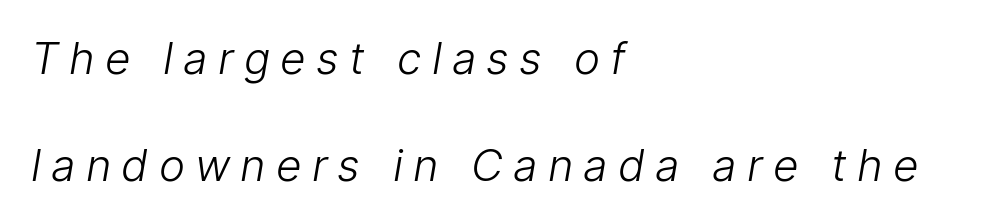
Q: Is the text bold? A: No.
Q: Is the typeface a serif or a sans-serif typeface? A: Sans-serif.
Q: Is the text underlined? A: No.
Q: How is the paragraph aligned? A: Left-aligned.
Q: Is the spacing between letters normal or unusually wide? A: Unusually wide.
Q: Is the spacing between lines tight, normal or loose? A: Loose.
Q: Width (condensed, normal, or wide)? A: Normal.
Q: Stroke contrast? A: Low.
Q: x-height? A: Medium.
Q: Monospaced? A: No.
